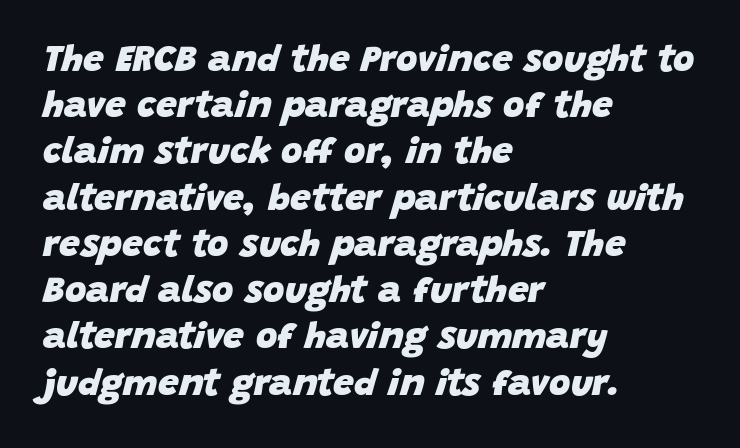
The image shows 37 px heavy type, italic (leaning right); set left-aligned, normal line spacing (1.25x), normal letter spacing, not underlined; low stroke contrast and a large x-height.
